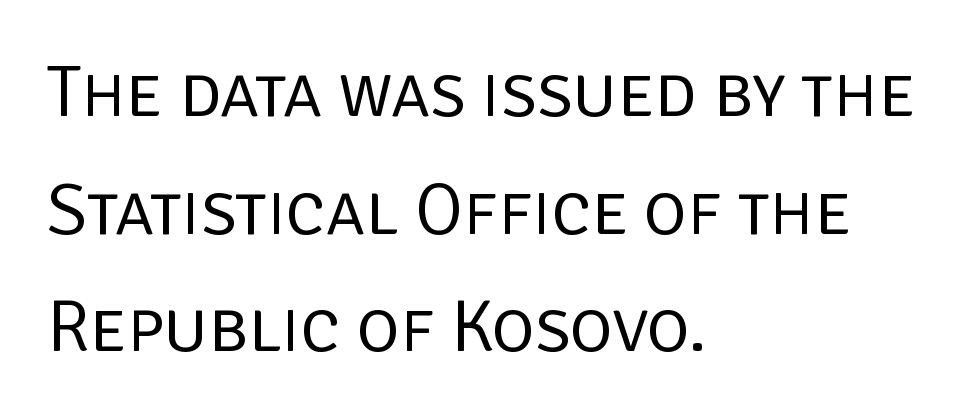
Q: Is the text bold? A: No.
Q: Is the text italic (slanted)? A: No, it is upright.
Q: Is the typeface a serif or a sans-serif typeface? A: Sans-serif.
Q: Is the text underlined? A: No.
Q: How is the paragraph aligned? A: Left-aligned.
Q: Is the spacing between letters normal or unusually wide? A: Normal.
Q: Is the spacing between lines tight, normal or loose? A: Normal.
Q: Width (condensed, normal, or wide)? A: Normal.
Q: Stroke contrast? A: Low.
Q: x-height? A: Large.
Q: Monospaced? A: No.
